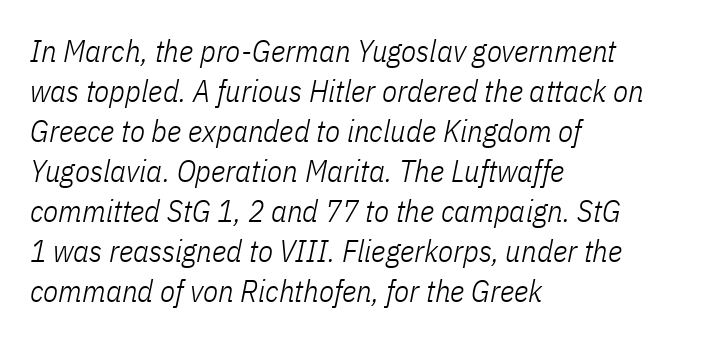
The passage shown is typed in a proportional face where columns would drift. The words here are not underlined. Honestly, the row spacing looks completely unremarkable. The text carries the slant typical of an italic or oblique font. Reading down the block, your eye returns to a fixed left position each line. Summary of weight: not heavy and not bold.
